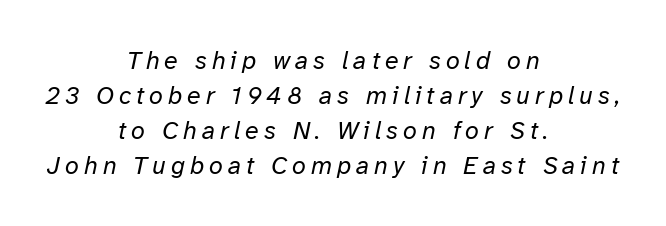
{"italic": "yes", "lean": "right", "slant_degrees": 12, "bold": "no", "underline": "no", "align": "center", "line_spacing": "normal", "line_spacing_ratio": 1.4, "letter_spacing": "wide", "letter_spacing_em": 0.2, "glyph_px": 25}
